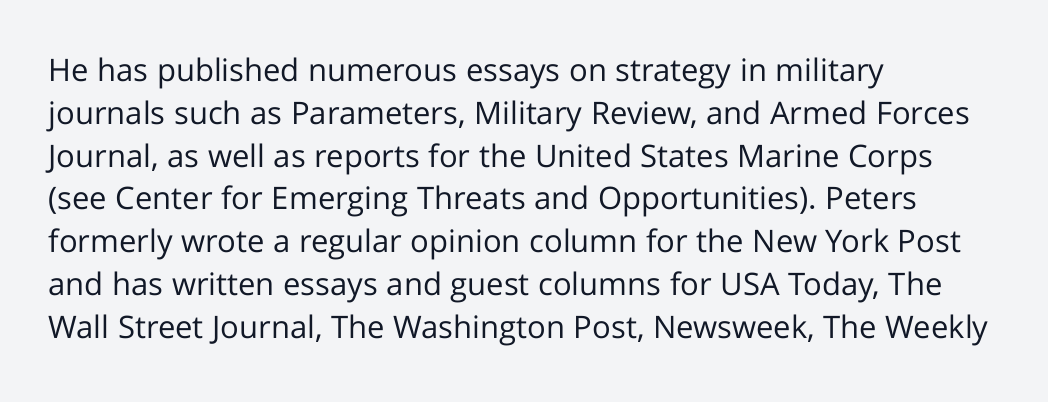
Short note: letters normally spaced. Leftover space on each line is placed entirely after the last word. Font category for this specimen: sans-serif. Think standard paragraph weight, or any step lighter than that.
